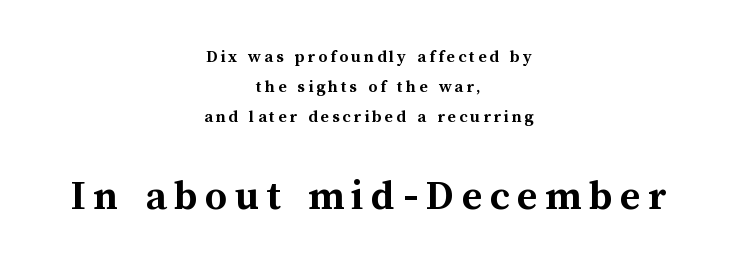
{"italic": "no", "bold": "yes", "weight": "semibold", "width": "normal", "stroke_contrast": "medium", "x_height": "medium", "monospaced": "no", "underline": "no", "align": "center", "line_spacing": "normal", "line_spacing_ratio": 1.68, "larger_block": "second", "size_ratio": 2.44, "glyph_px": 44}
